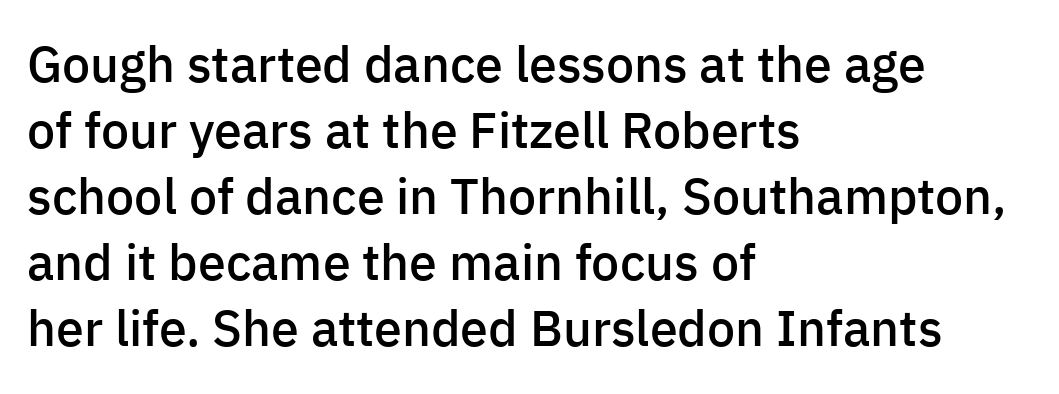
{"serif": "no", "italic": "no", "bold": "semi", "weight": "semibold", "width": "normal", "stroke_contrast": "low", "x_height": "medium", "monospaced": "no", "underline": "no", "align": "left", "line_spacing": "normal", "line_spacing_ratio": 1.32, "letter_spacing": "normal", "letter_spacing_em": 0.0, "glyph_px": 50}
